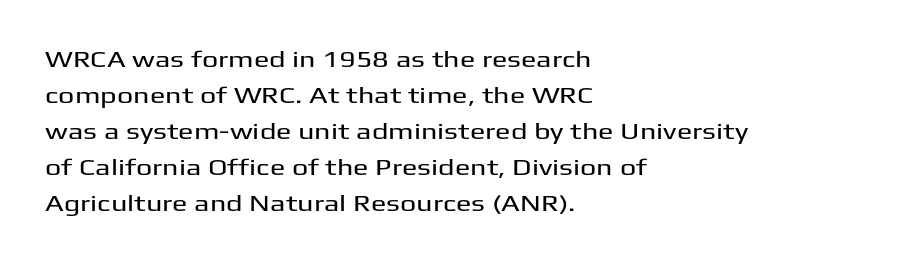
Regular leading. Check under the words: just untouched page. The type is set solid horizontally, with unmodified tracking. The paragraph has a hard left edge and a soft right edge.
